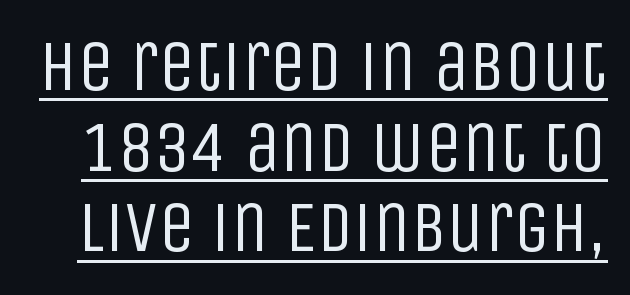
Q: Is the text bold? A: No.
Q: Is the text italic (slanted)? A: No, it is upright.
Q: Is the typeface a serif or a sans-serif typeface? A: Sans-serif.
Q: Is the text underlined? A: Yes.
Q: Is the spacing between letters normal or unusually wide? A: Normal.
Q: Is the spacing between lines tight, normal or loose? A: Tight.
Q: Width (condensed, normal, or wide)? A: Condensed.
Q: Stroke contrast? A: Low.
Q: x-height? A: Large.
Q: Monospaced? A: No.
